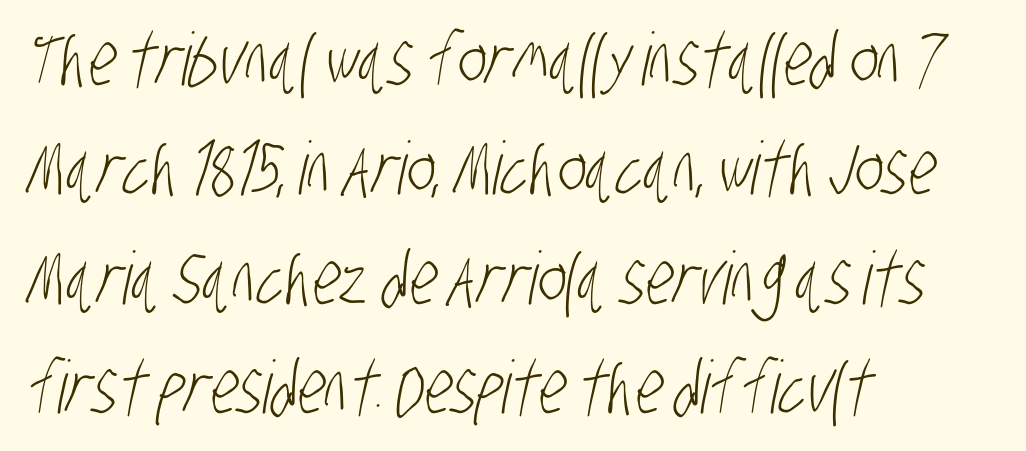
Q: Is the text bold? A: No.
Q: Is the typeface a serif or a sans-serif typeface? A: Sans-serif.
Q: Is the text underlined? A: No.
Q: How is the paragraph aligned? A: Left-aligned.
Q: Is the spacing between letters normal or unusually wide? A: Normal.
Q: Is the spacing between lines tight, normal or loose? A: Normal.
Q: Width (condensed, normal, or wide)? A: Condensed.
Q: Stroke contrast? A: Low.
Q: x-height? A: Large.
Q: Monospaced? A: No.
